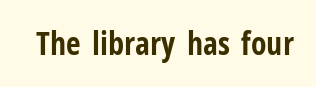
{"serif": "no", "italic": "no", "bold": "yes", "weight": "bold", "width": "condensed", "stroke_contrast": "low", "x_height": "medium", "monospaced": "no", "underline": "no", "letter_spacing": "normal", "letter_spacing_em": 0.0, "glyph_px": 32}
